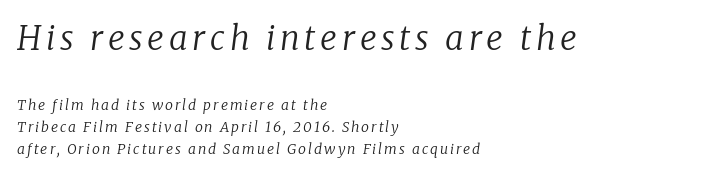
Style check: oblique. Visually the block forms a straight wall on the left and a jagged coastline on the right. This layout puts the oversized block above and the modest block below. Glance below the letters and you will spot only blank space. These lines are rendered in a variable-pitch font.
